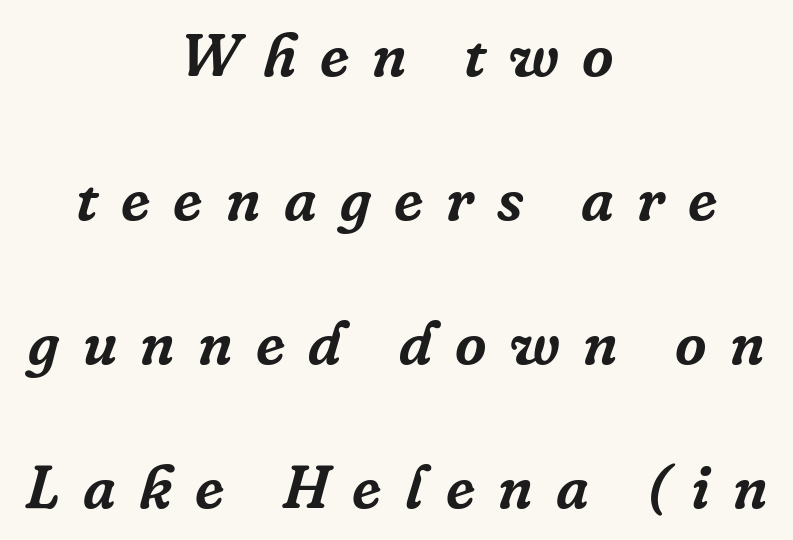
Q: Is the text italic (slanted)? A: Yes, it leans right by about 16 degrees.
Q: Is the typeface a serif or a sans-serif typeface? A: Serif.
Q: Is the text underlined? A: No.
Q: How is the paragraph aligned? A: Centered.
Q: Is the spacing between letters normal or unusually wide? A: Unusually wide.
Q: Is the spacing between lines tight, normal or loose? A: Loose.
Q: Width (condensed, normal, or wide)? A: Normal.
Q: Stroke contrast? A: Low.
Q: x-height? A: Medium.
Q: Monospaced? A: No.
